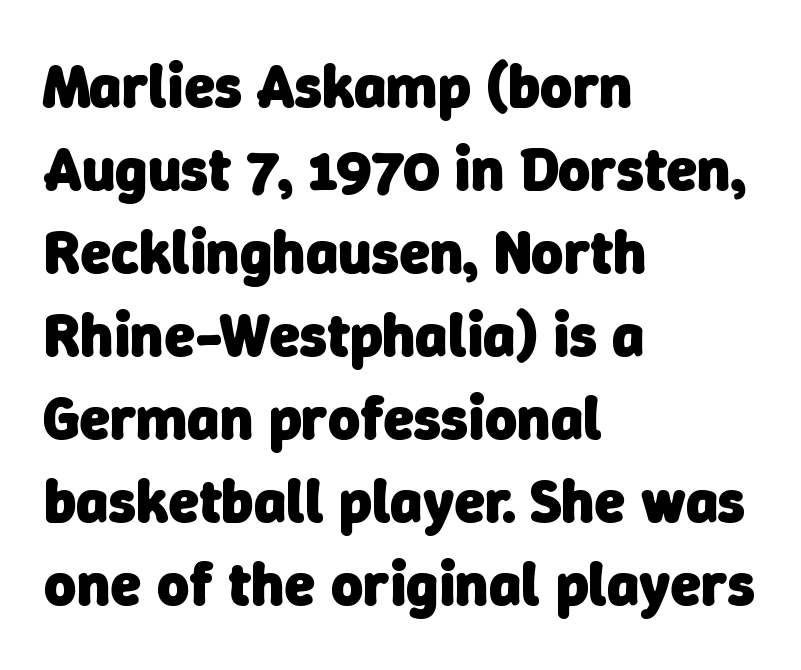
Line beginnings align vertically; line endings do not. Evenly set lines give the paragraph a standard silhouette. Nobody drew a line under any word here. Nothing unusual about the tracking: characters are spaced as the font intends.
